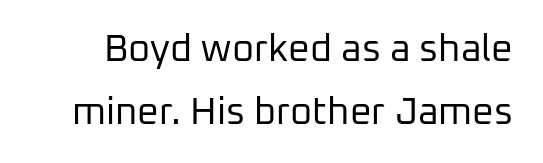
{"serif": "no", "italic": "no", "bold": "no", "weight": "regular", "width": "normal", "stroke_contrast": "low", "x_height": "medium", "monospaced": "no", "underline": "no", "line_spacing": "normal", "line_spacing_ratio": 1.66, "letter_spacing": "normal", "letter_spacing_em": 0.0, "glyph_px": 38}
